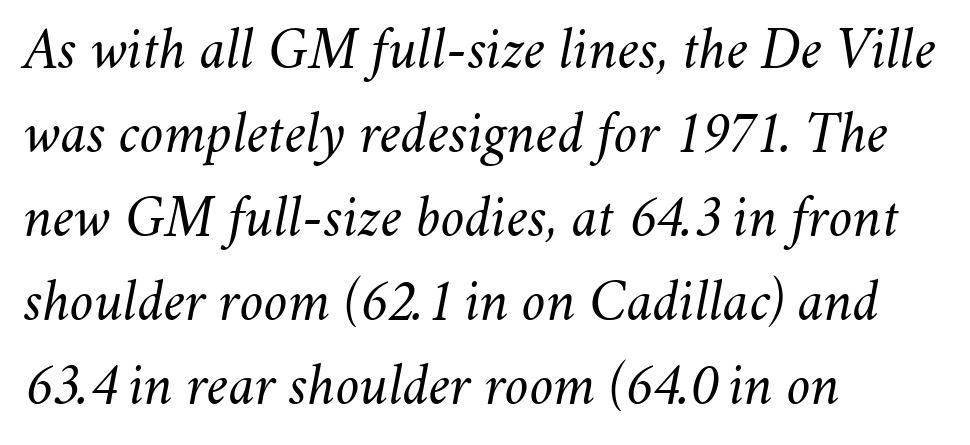
Letter spacing: default. Looking at the ascenders, they clearly lean. Visually the block forms a straight wall on the left and a jagged coastline on the right. Leading: standard. Only glyphs here, with clear space below each row.
